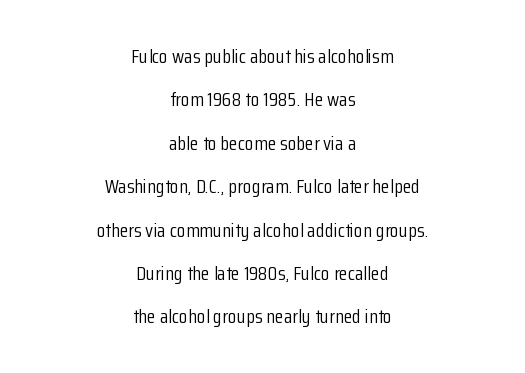
Q: Is the text bold? A: No.
Q: Is the text italic (slanted)? A: No, it is upright.
Q: Is the text underlined? A: No.
Q: How is the paragraph aligned? A: Centered.
Q: Is the spacing between letters normal or unusually wide? A: Normal.
Q: Is the spacing between lines tight, normal or loose? A: Loose.
